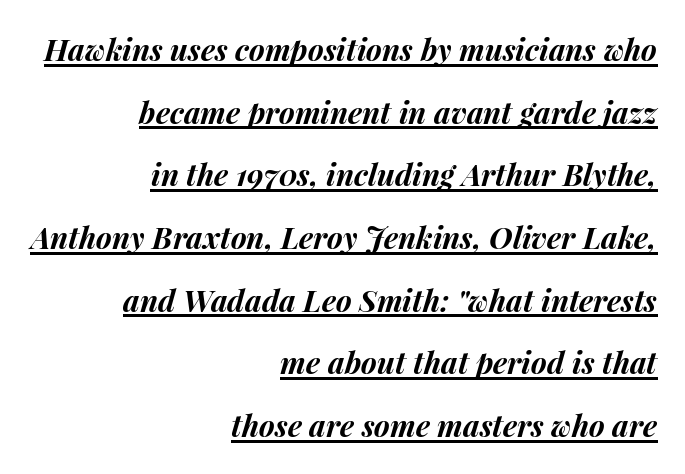
Compared with ordinary roman type, these characters are visibly tilted. A rule runs beneath these lines of type. The lines in this sample share a right terminus and differ only in where they begin. The leading is generous, giving the passage an open texture. The face used here is proportionally spaced, like ordinary book or web type.
